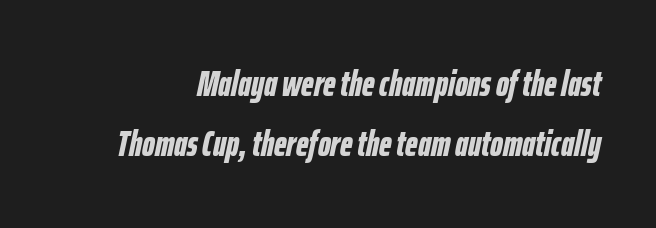
{"italic": "yes", "lean": "right", "slant_degrees": 12, "bold": "yes", "weight": "bold", "width": "condensed", "stroke_contrast": "low", "x_height": "medium", "monospaced": "no", "underline": "no", "line_spacing": "normal", "line_spacing_ratio": 1.68, "letter_spacing": "normal", "letter_spacing_em": 0.0, "glyph_px": 36}
